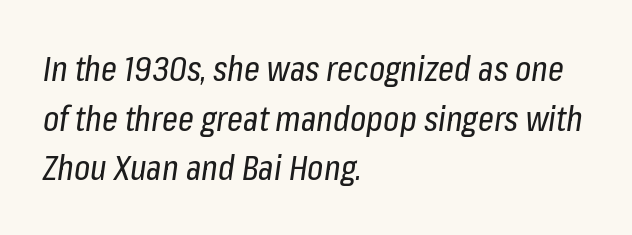
Q: Is the text bold? A: No.
Q: Is the text italic (slanted)? A: Yes, it leans right by about 8 degrees.
Q: Is the text underlined? A: No.
Q: How is the paragraph aligned? A: Left-aligned.
Q: Is the spacing between letters normal or unusually wide? A: Normal.
Q: Is the spacing between lines tight, normal or loose? A: Normal.
Q: Width (condensed, normal, or wide)? A: Condensed.
Q: Stroke contrast? A: Low.
Q: x-height? A: Medium.
Q: Monospaced? A: No.
